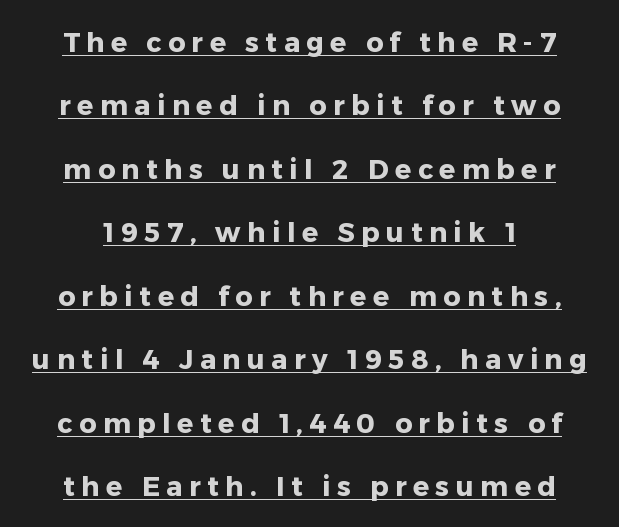
The image shows 27 px bold type, upright; set loose line spacing (2.35x), unusually wide letter spacing (+0.24 em), underlined.
